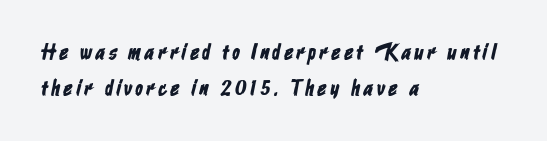
Descenders are the only things crossing below the line. Each line starts at the same left margin while the right side varies. Notice how descenders clear the ascenders below comfortably — that's standard leading.
